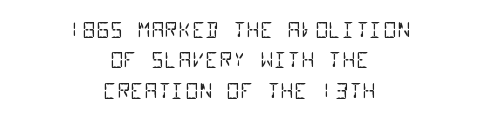
The image shows 21 px text type; set centered, normal line spacing (1.45x), normal letter spacing, not underlined.
